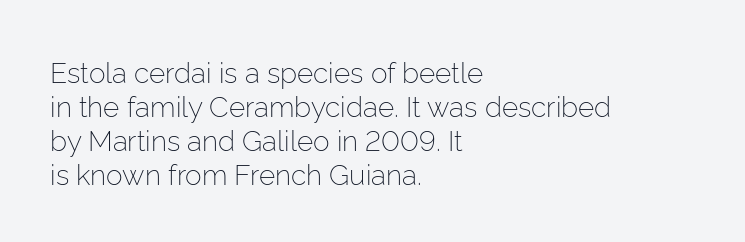
The image shows 28 px light sans-serif type, upright; set left-aligned, line spacing 1.21x, normal letter spacing, not underlined; low stroke contrast and a medium x-height.
